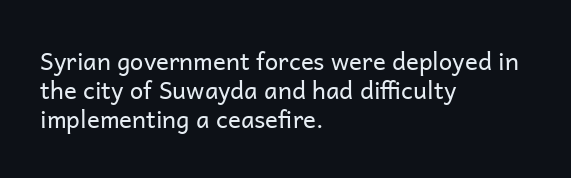
Q: Is the text bold? A: No.
Q: Is the text italic (slanted)? A: No, it is upright.
Q: Is the text underlined? A: No.
Q: How is the paragraph aligned? A: Left-aligned.
Q: Is the spacing between letters normal or unusually wide? A: Normal.
